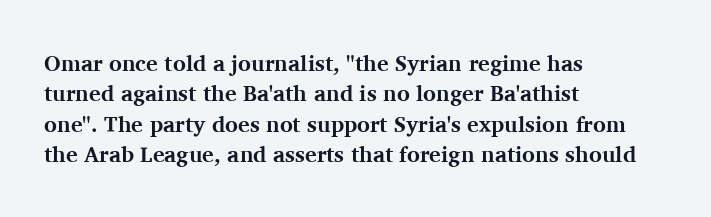
The paragraph shown leans on its left margin. The glyphs have the mass of a bold cut. How are the letters spaced? Ordinarily, with no added tracking. This sample uses an upright cut, with every glyph sitting square on the baseline.
